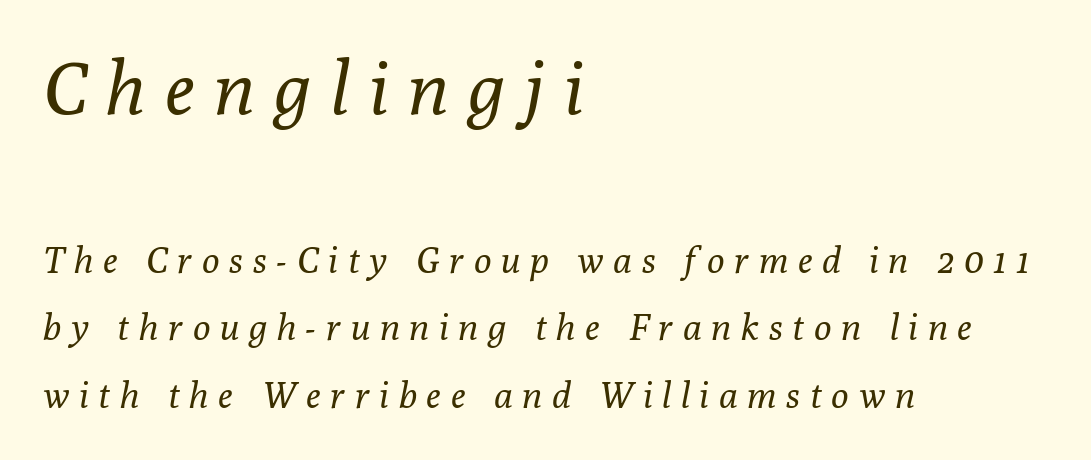
The image shows 73 px regular-weight serif type, italic (leaning right); set left-aligned, line spacing 1.87x, unusually wide letter spacing (+0.28 em), not underlined; the first (top) block is 2.03x larger; low stroke contrast and a medium x-height.
